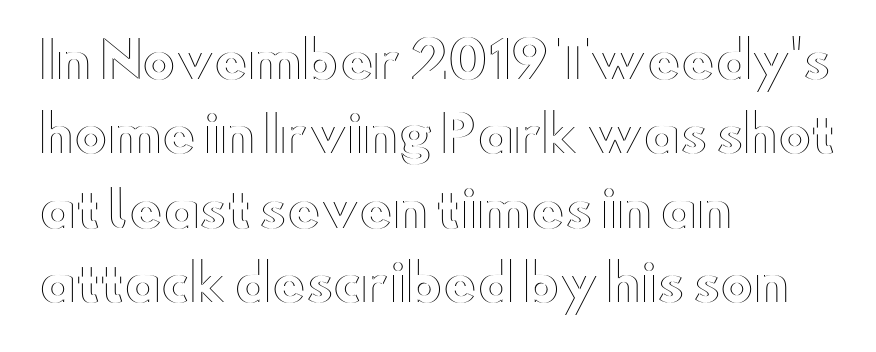
The image shows 50 px wide type, upright; set left-aligned, normal line spacing (1.49x), normal letter spacing, not underlined; a small x-height.
